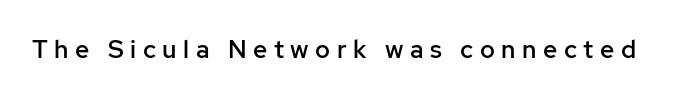
Q: Is the text bold? A: Semi-bold.
Q: Is the text italic (slanted)? A: No, it is upright.
Q: Is the text underlined? A: No.
Q: Is the spacing between letters normal or unusually wide? A: Unusually wide.
